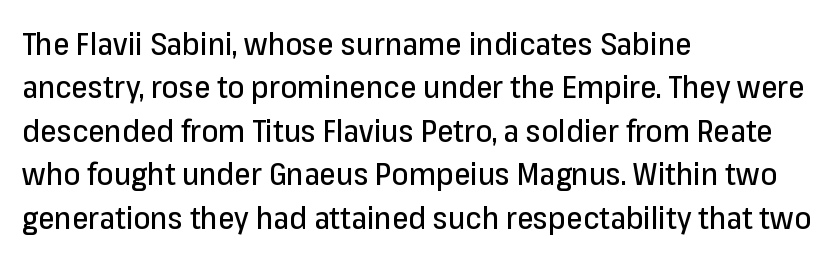
The image shows 30 px sans-serif type, upright; set left-aligned, normal line spacing (1.45x), normal letter spacing, not underlined; low stroke contrast and a medium x-height.
